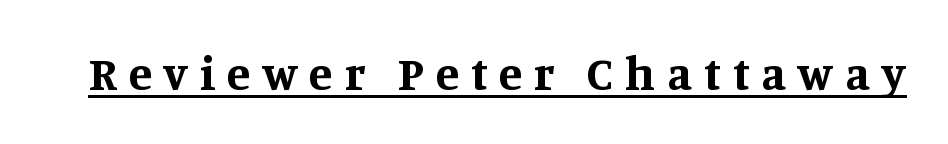
{"serif": "yes", "italic": "no", "bold": "yes", "weight": "bold", "width": "normal", "stroke_contrast": "medium", "x_height": "large", "monospaced": "no", "underline": "yes", "letter_spacing": "wide", "letter_spacing_em": 0.25, "glyph_px": 48}
